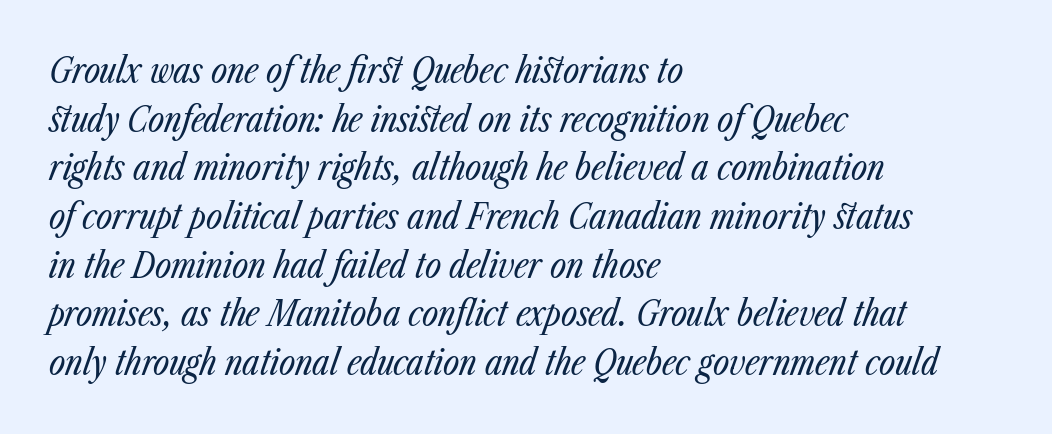
The image shows 35 px regular-weight, condensed type, italic (leaning right); set left-aligned, normal line spacing (1.39x), normal letter spacing, not underlined; low stroke contrast and a medium x-height.
